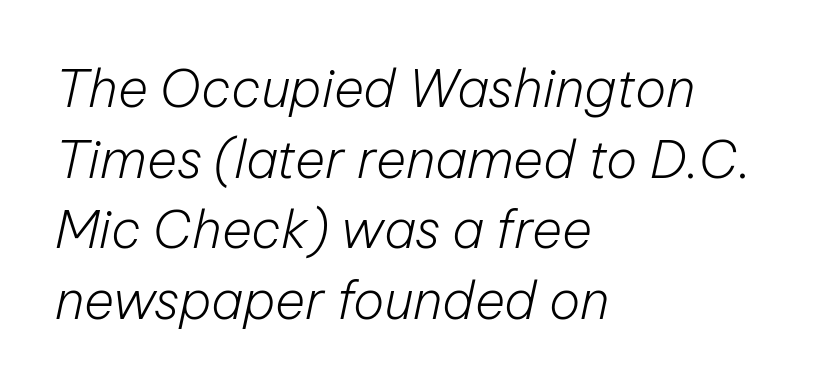
{"italic": "yes", "lean": "right", "slant_degrees": 12, "bold": "no", "weight": "light", "width": "normal", "stroke_contrast": "low", "x_height": "medium", "monospaced": "no", "underline": "no", "align": "left", "line_spacing": "normal", "line_spacing_ratio": 1.36, "letter_spacing": "normal", "letter_spacing_em": 0.0, "glyph_px": 52}
